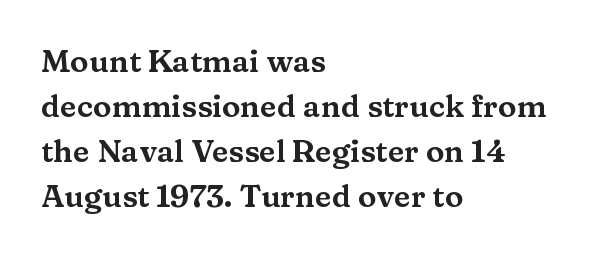
Q: Is the text italic (slanted)? A: No, it is upright.
Q: Is the typeface a serif or a sans-serif typeface? A: Serif.
Q: Is the text underlined? A: No.
Q: How is the paragraph aligned? A: Left-aligned.
Q: Is the spacing between letters normal or unusually wide? A: Normal.
Q: Is the spacing between lines tight, normal or loose? A: Normal.
Q: Width (condensed, normal, or wide)? A: Wide.
Q: Stroke contrast? A: Medium.
Q: x-height? A: Medium.
Q: Monospaced? A: No.
